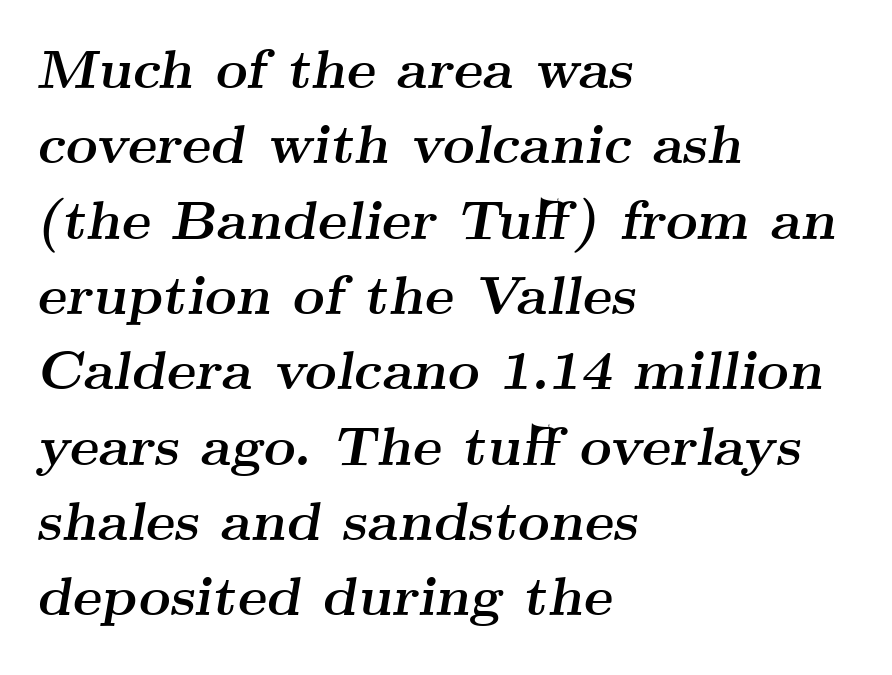
{"serif": "yes", "italic": "yes", "lean": "right", "slant_degrees": 9, "bold": "yes", "weight": "semibold", "width": "wide", "stroke_contrast": "medium", "x_height": "small", "monospaced": "no", "underline": "no", "align": "left", "line_spacing": "normal", "line_spacing_ratio": 1.37, "letter_spacing": "normal", "letter_spacing_em": 0.0, "glyph_px": 55}
